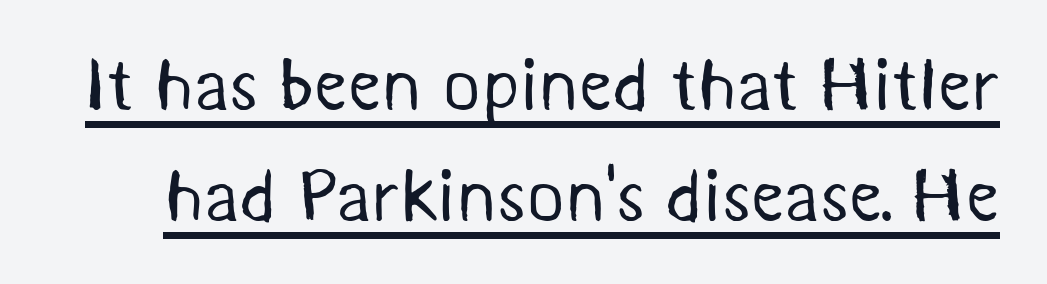
Q: Is the text bold? A: No.
Q: Is the typeface a serif or a sans-serif typeface? A: Sans-serif.
Q: Is the text underlined? A: Yes.
Q: Is the spacing between letters normal or unusually wide? A: Normal.
Q: Is the spacing between lines tight, normal or loose? A: Normal.
Q: Width (condensed, normal, or wide)? A: Normal.
Q: Stroke contrast? A: Medium.
Q: x-height? A: Medium.
Q: Monospaced? A: No.
